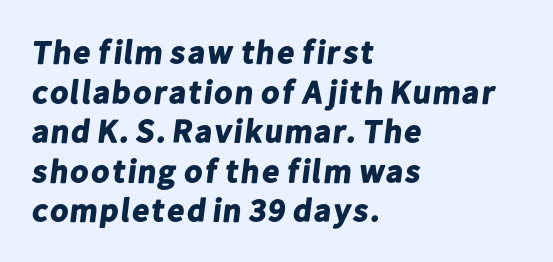
This sample uses a sans-serif face. I'd describe the lettering as bold — thick and assertive. The words here are not underlined. Note the varied advance widths — an 'i' is clearly narrower than an 'm'. Compared with typical body copy, the letter spacing here is the same.
